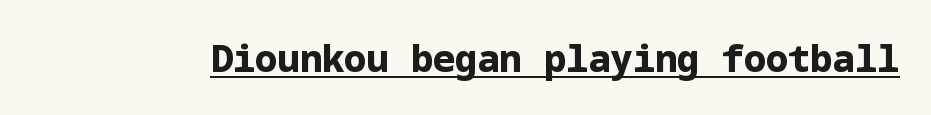
The image shows 37 px bold sans-serif type, upright; set normal letter spacing, underlined; low stroke contrast and a medium x-height.
